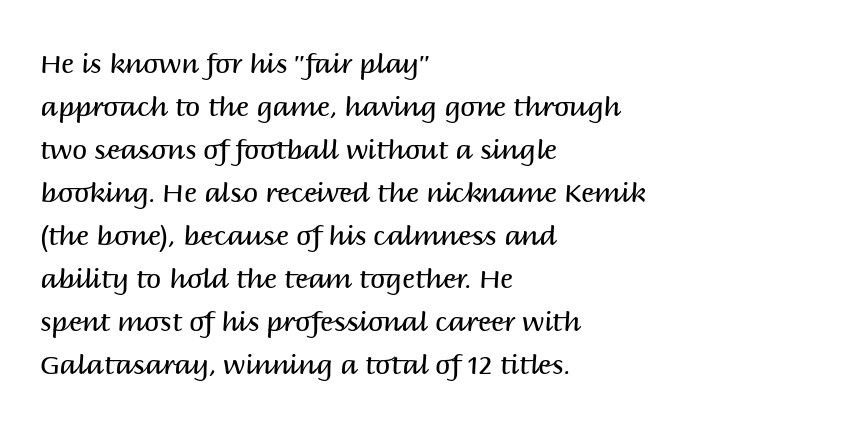
Q: Is the text bold? A: No.
Q: Is the text italic (slanted)? A: Yes.
Q: Is the text underlined? A: No.
Q: How is the paragraph aligned? A: Left-aligned.
Q: Is the spacing between letters normal or unusually wide? A: Normal.
Q: Is the spacing between lines tight, normal or loose? A: Normal.
